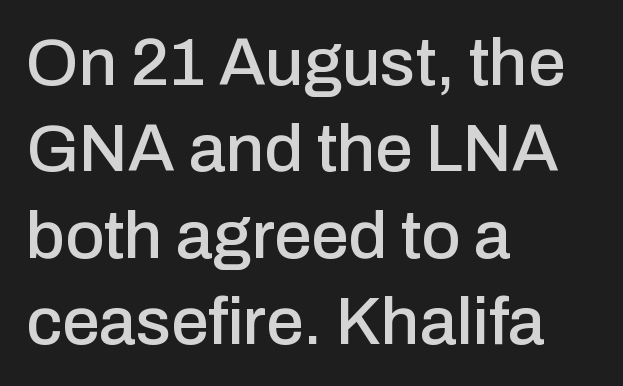
The image shows 67 px sans-serif type, upright; set left-aligned, normal line spacing (1.29x), normal letter spacing, not underlined; low stroke contrast and a medium x-height.
